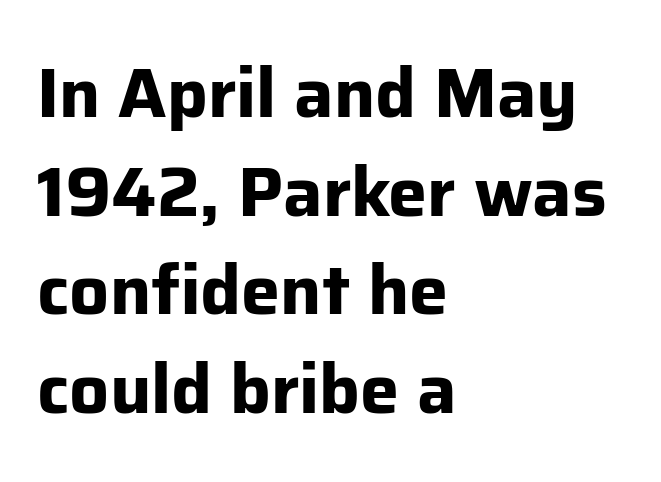
Q: Is the text bold? A: Yes.
Q: Is the text italic (slanted)? A: No, it is upright.
Q: Is the typeface a serif or a sans-serif typeface? A: Sans-serif.
Q: Is the text underlined? A: No.
Q: How is the paragraph aligned? A: Left-aligned.
Q: Is the spacing between letters normal or unusually wide? A: Normal.
Q: Is the spacing between lines tight, normal or loose? A: Normal.
Q: Width (condensed, normal, or wide)? A: Normal.
Q: Stroke contrast? A: Low.
Q: x-height? A: Medium.
Q: Monospaced? A: No.
